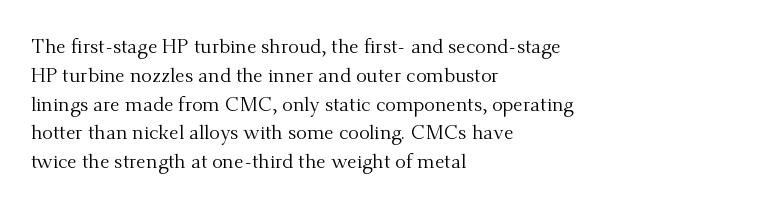
Q: Is the text bold? A: No.
Q: Is the text italic (slanted)? A: No, it is upright.
Q: Is the text underlined? A: No.
Q: How is the paragraph aligned? A: Left-aligned.
Q: Is the spacing between letters normal or unusually wide? A: Normal.
Q: Is the spacing between lines tight, normal or loose? A: Normal.
